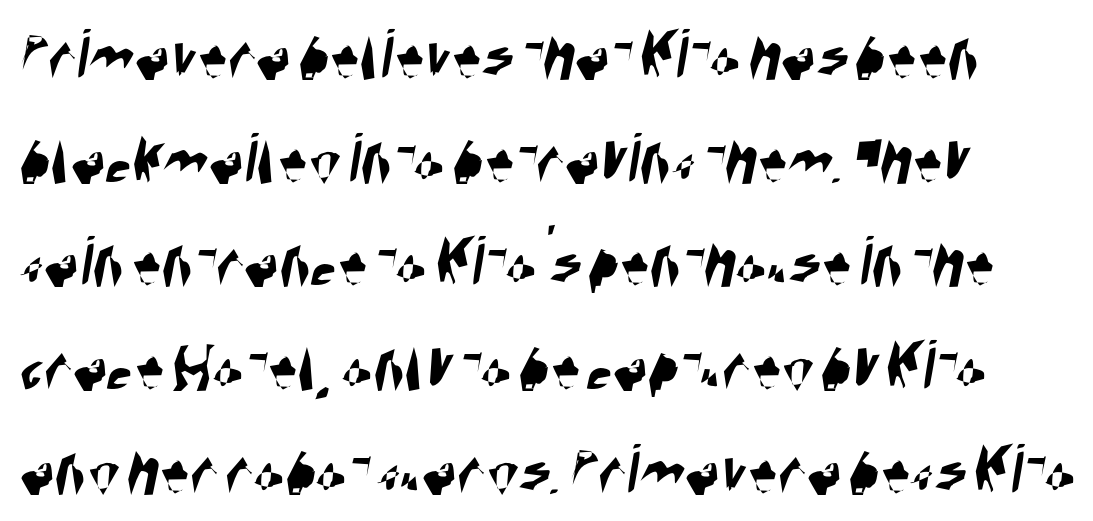
The paragraph shown leans on its left margin. Descenders hang freely into open space. Varying glyph widths throughout — classic text-font behaviour. Is this a sans? Yes — the strokes have no serifs. Is the letter spacing exaggerated? No — it looks like the ordinary default. The line-height multiplier appears to be the usual default.
